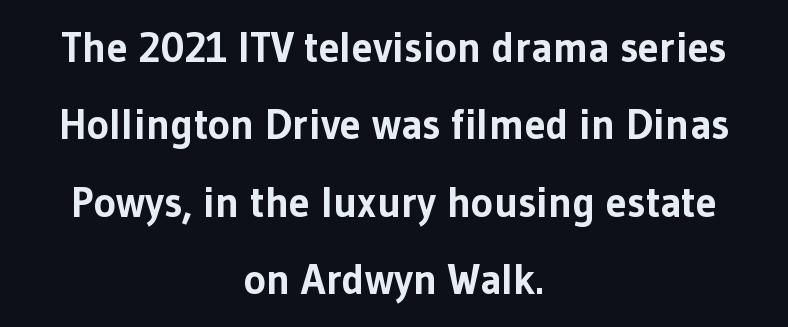
What stands out about the letter spacing? Nothing — it is the standard amount. Stroke terminals: plain, sans-serif. Set as a true bold cut, around the 700 mark. Posture: upright roman. Nobody drew a line under any word here. The letters advance in unequal steps, a hallmark of proportional type.
